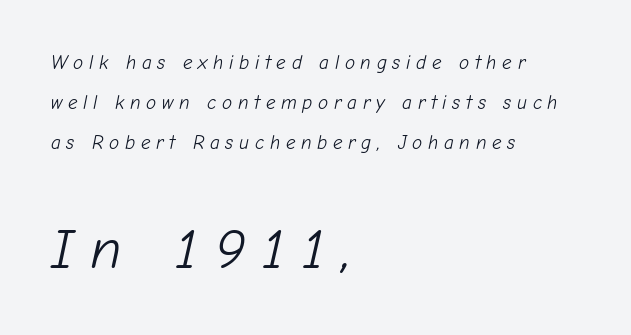
The image shows 57 px light type, italic (leaning right); set left-aligned, loose line spacing (2.1x), unusually wide letter spacing (+0.3 em), not underlined; the second (bottom) block is 3.0x larger; low stroke contrast and a medium x-height.
